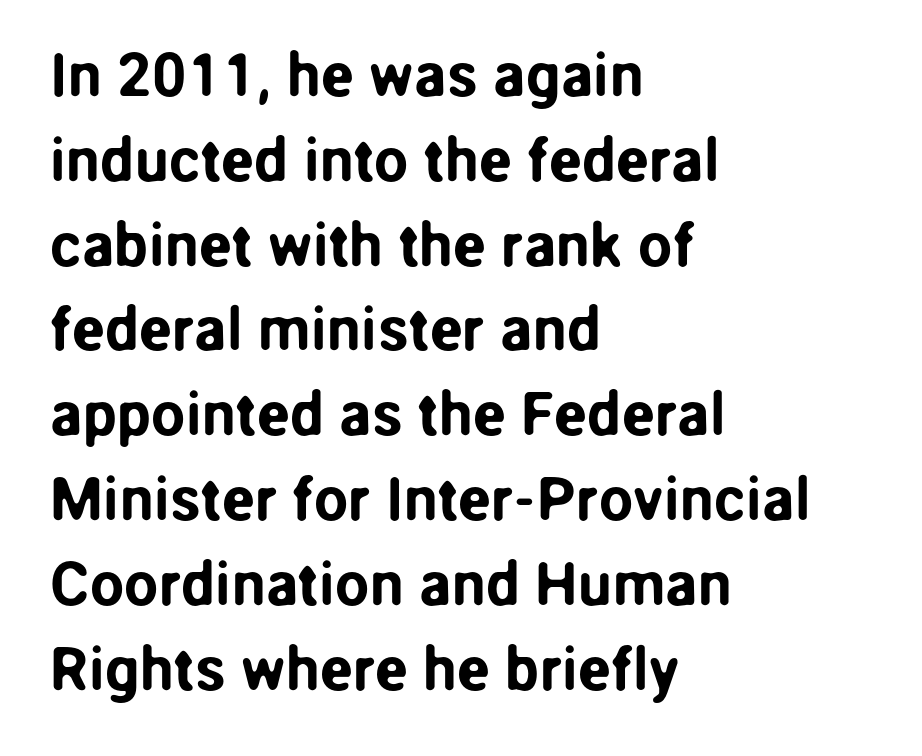
The image shows 61 px sans-serif type, upright; set left-aligned, normal line spacing (1.39x), normal letter spacing, not underlined; low stroke contrast and a medium x-height.
